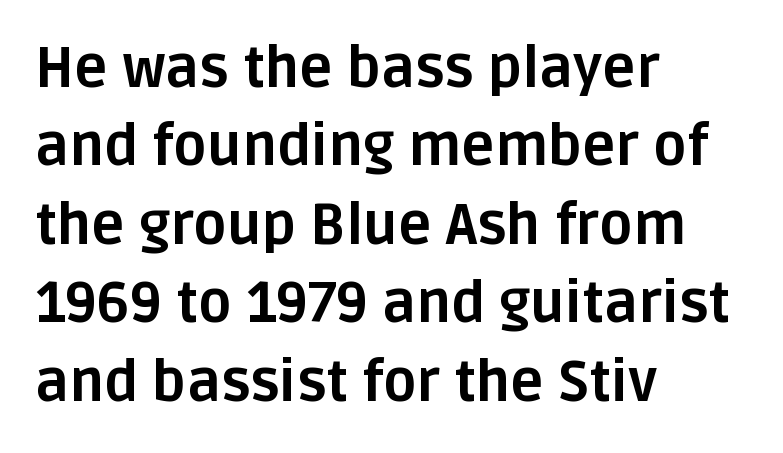
{"serif": "no", "italic": "no", "bold": "yes", "weight": "bold", "width": "normal", "stroke_contrast": "low", "x_height": "large", "monospaced": "no", "underline": "no", "align": "left", "line_spacing": "normal", "line_spacing_ratio": 1.4, "letter_spacing": "normal", "letter_spacing_em": 0.0, "glyph_px": 56}
